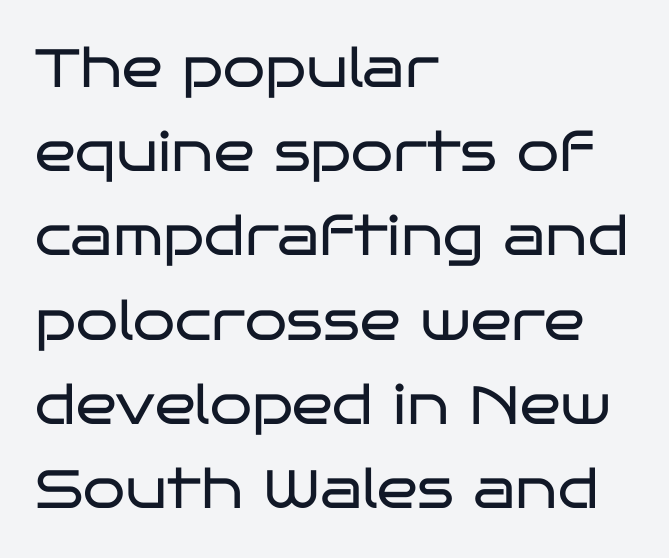
{"serif": "no", "italic": "no", "bold": "no", "weight": "regular", "width": "wide", "stroke_contrast": "low", "x_height": "large", "monospaced": "no", "underline": "no", "align": "left", "line_spacing": "normal", "line_spacing_ratio": 1.56, "letter_spacing": "normal", "letter_spacing_em": 0.0, "glyph_px": 54}
